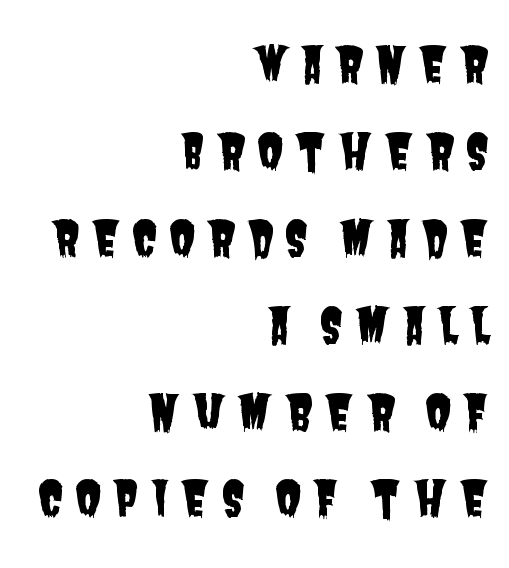
Q: Is the typeface a serif or a sans-serif typeface? A: Sans-serif.
Q: Is the text underlined? A: No.
Q: How is the paragraph aligned? A: Right-aligned.
Q: Is the spacing between letters normal or unusually wide? A: Unusually wide.
Q: Width (condensed, normal, or wide)? A: Condensed.
Q: Stroke contrast? A: Low.
Q: x-height? A: Large.
Q: Monospaced? A: No.
